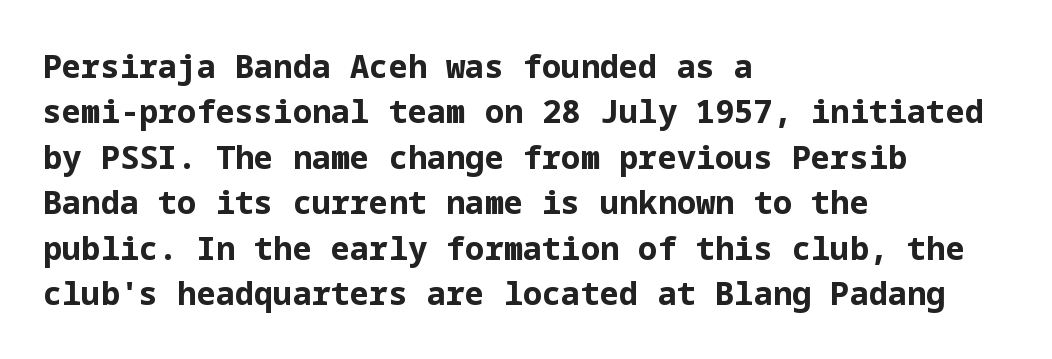
Q: Is the text bold? A: Yes.
Q: Is the text italic (slanted)? A: No, it is upright.
Q: Is the typeface a serif or a sans-serif typeface? A: Sans-serif.
Q: Is the text underlined? A: No.
Q: How is the paragraph aligned? A: Left-aligned.
Q: Is the spacing between letters normal or unusually wide? A: Normal.
Q: Is the spacing between lines tight, normal or loose? A: Normal.
Q: Width (condensed, normal, or wide)? A: Normal.
Q: Stroke contrast? A: Low.
Q: x-height? A: Medium.
